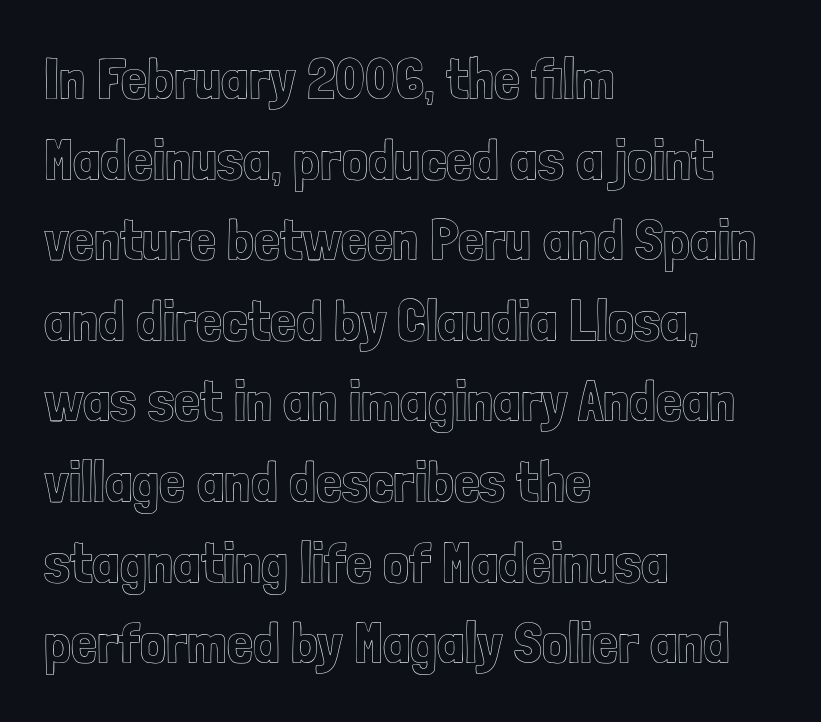
{"italic": "no", "width": "condensed", "x_height": "medium", "monospaced": "no", "underline": "no", "align": "left", "line_spacing": "normal", "line_spacing_ratio": 1.39, "letter_spacing": "normal", "letter_spacing_em": 0.0, "glyph_px": 58}
